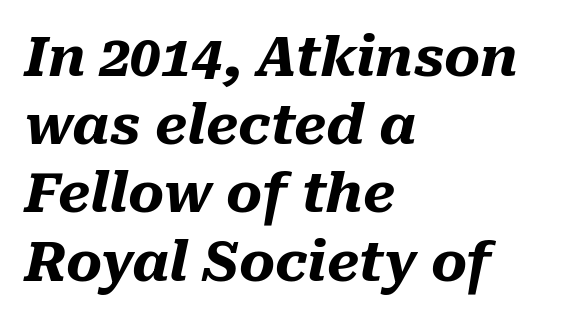
Here the designer chose a conventional face with non-uniform glyph widths. A typesetter would call this zero additional tracking. Bold? Absolutely — the strokes are thick and heavy. Teacher's note: observe the even left margin — that is flush-left alignment. There's an unmistakable incline to the writing here.
